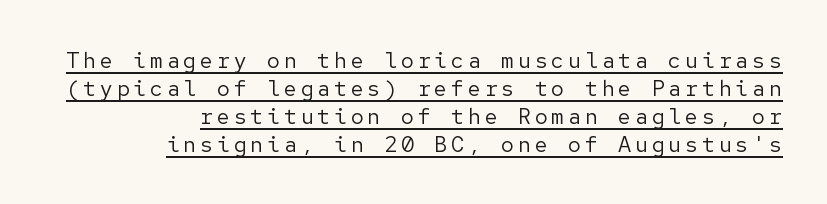
Q: Is the text bold? A: No.
Q: Is the text italic (slanted)? A: No, it is upright.
Q: Is the text underlined? A: Yes.
Q: How is the paragraph aligned? A: Right-aligned.
Q: Is the spacing between lines tight, normal or loose? A: Normal.
